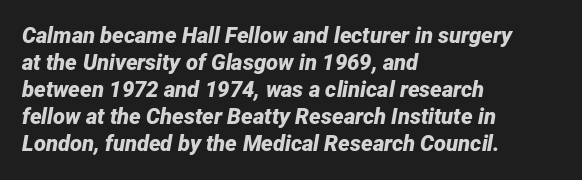
The image shows 22 px bold type, italic (leaning right); set left-aligned, line spacing 1.23x, normal letter spacing, not underlined.
